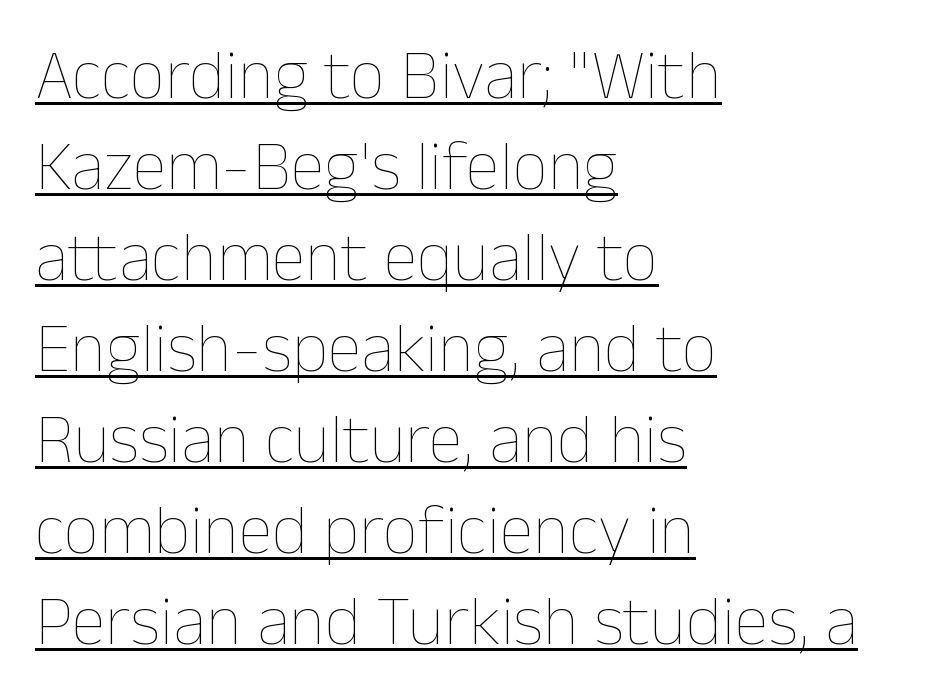
Q: Is the text bold? A: No.
Q: Is the text italic (slanted)? A: No, it is upright.
Q: Is the text underlined? A: Yes.
Q: How is the paragraph aligned? A: Left-aligned.
Q: Is the spacing between letters normal or unusually wide? A: Normal.
Q: Is the spacing between lines tight, normal or loose? A: Normal.
Q: Width (condensed, normal, or wide)? A: Normal.
Q: Stroke contrast? A: Low.
Q: x-height? A: Medium.
Q: Monospaced? A: No.
